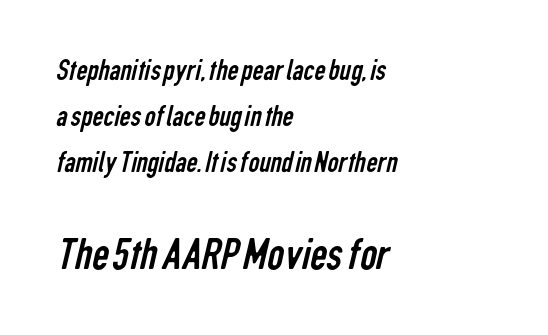
The image shows 47 px regular-weight, condensed sans-serif type; set left-aligned, normal line spacing (1.49x), normal letter spacing, not underlined; the second (bottom) block is 1.52x larger; low stroke contrast and a medium x-height.
